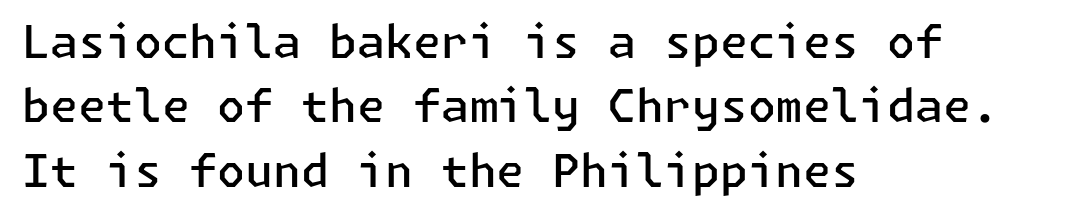
Q: Is the text bold? A: Semi-bold.
Q: Is the text italic (slanted)? A: No, it is upright.
Q: Is the typeface a serif or a sans-serif typeface? A: Sans-serif.
Q: Is the text underlined? A: No.
Q: How is the paragraph aligned? A: Left-aligned.
Q: Is the spacing between letters normal or unusually wide? A: Normal.
Q: Is the spacing between lines tight, normal or loose? A: Normal.
Q: Width (condensed, normal, or wide)? A: Normal.
Q: Stroke contrast? A: Low.
Q: x-height? A: Medium.
